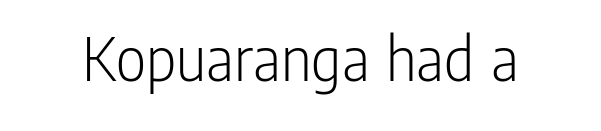
Q: Is the text bold? A: No.
Q: Is the text italic (slanted)? A: No, it is upright.
Q: Is the typeface a serif or a sans-serif typeface? A: Sans-serif.
Q: Is the text underlined? A: No.
Q: Is the spacing between letters normal or unusually wide? A: Normal.
Q: Width (condensed, normal, or wide)? A: Condensed.
Q: Stroke contrast? A: Low.
Q: x-height? A: Medium.
Q: Monospaced? A: No.
